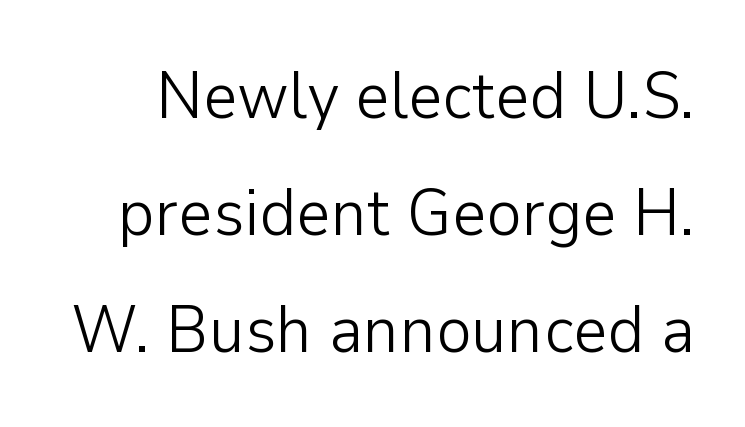
The image shows 67 px light sans-serif type, upright; set line spacing 1.75x, normal letter spacing, not underlined; low stroke contrast and a medium x-height.
